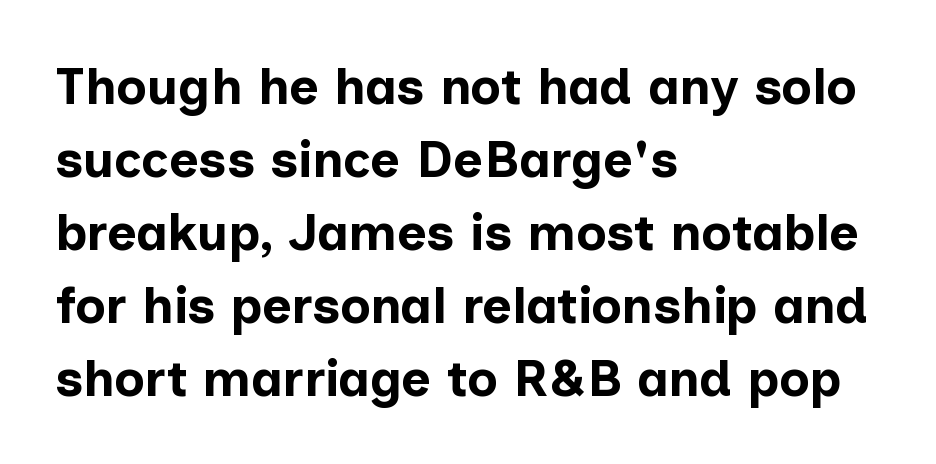
Q: Is the text bold? A: Yes.
Q: Is the text italic (slanted)? A: No, it is upright.
Q: Is the typeface a serif or a sans-serif typeface? A: Sans-serif.
Q: Is the text underlined? A: No.
Q: How is the paragraph aligned? A: Left-aligned.
Q: Is the spacing between letters normal or unusually wide? A: Normal.
Q: Is the spacing between lines tight, normal or loose? A: Normal.
Q: Width (condensed, normal, or wide)? A: Normal.
Q: Stroke contrast? A: Low.
Q: x-height? A: Medium.
Q: Monospaced? A: No.
